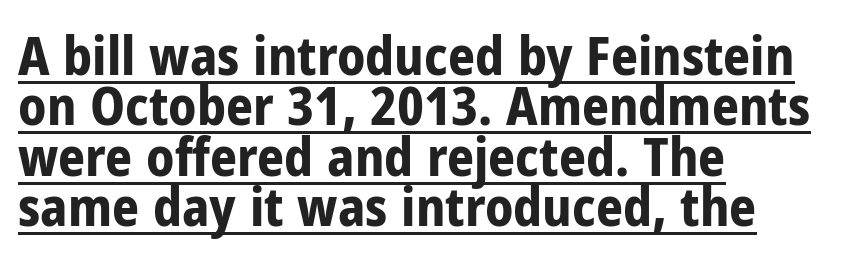
Stroke thickness is high; the sample reads as a true bold. Decoration check: the copy is underlined. Alignment: flush left. These lines keep a tight, regular rhythm from letter to letter.
